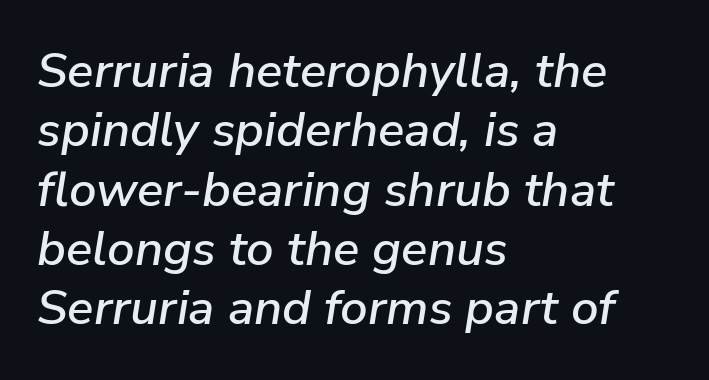
The image shows 49 px text type, italic (leaning right); set left-aligned, line spacing 1.21x, normal letter spacing, not underlined; low stroke contrast and a medium x-height.
